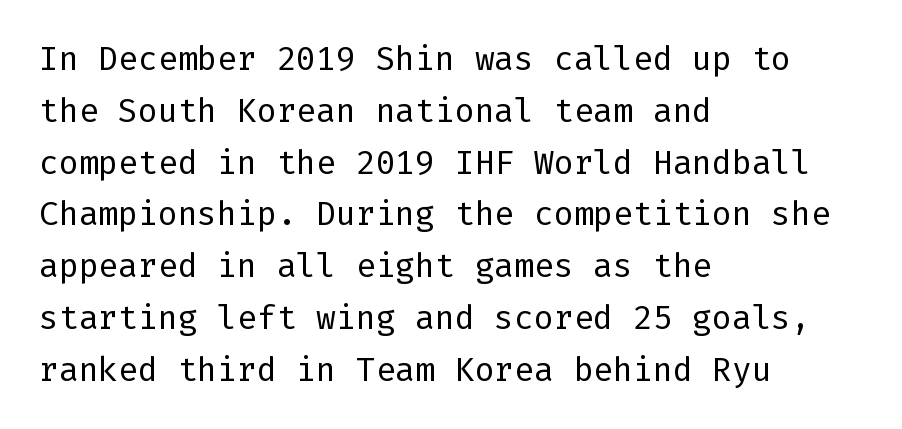
Q: Is the text bold? A: No.
Q: Is the text italic (slanted)? A: No, it is upright.
Q: Is the typeface a serif or a sans-serif typeface? A: Sans-serif.
Q: Is the text underlined? A: No.
Q: How is the paragraph aligned? A: Left-aligned.
Q: Is the spacing between letters normal or unusually wide? A: Normal.
Q: Is the spacing between lines tight, normal or loose? A: Normal.
Q: Width (condensed, normal, or wide)? A: Normal.
Q: Stroke contrast? A: Low.
Q: x-height? A: Medium.
